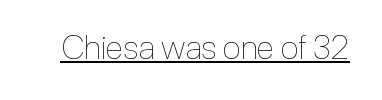
{"italic": "no", "bold": "no", "weight": "thin", "width": "condensed", "x_height": "medium", "monospaced": "no", "underline": "yes", "letter_spacing": "normal", "letter_spacing_em": 0.0, "glyph_px": 33}
